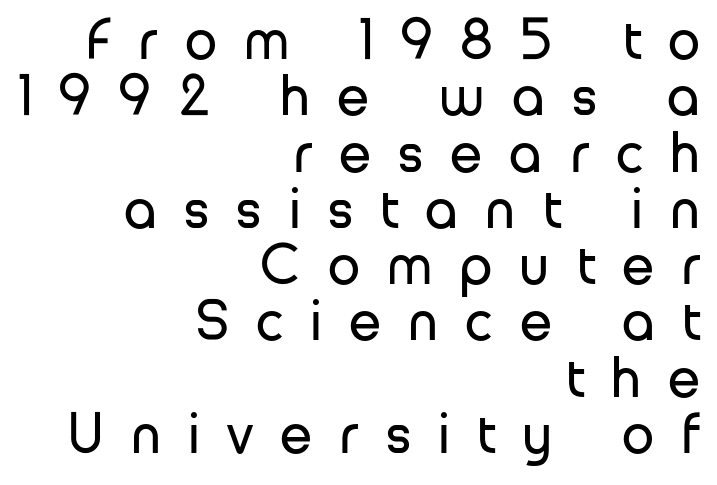
Q: Is the text bold? A: No.
Q: Is the text italic (slanted)? A: No, it is upright.
Q: Is the typeface a serif or a sans-serif typeface? A: Sans-serif.
Q: Is the text underlined? A: No.
Q: How is the paragraph aligned? A: Right-aligned.
Q: Is the spacing between letters normal or unusually wide? A: Unusually wide.
Q: Is the spacing between lines tight, normal or loose? A: Tight.
Q: Width (condensed, normal, or wide)? A: Normal.
Q: Stroke contrast? A: Low.
Q: x-height? A: Medium.
Q: Monospaced? A: No.
